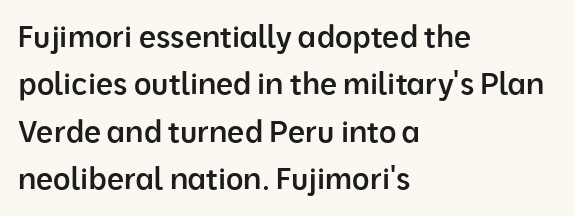
Q: Is the text bold? A: Semi-bold.
Q: Is the text italic (slanted)? A: No, it is upright.
Q: Is the typeface a serif or a sans-serif typeface? A: Sans-serif.
Q: Is the text underlined? A: No.
Q: How is the paragraph aligned? A: Left-aligned.
Q: Is the spacing between letters normal or unusually wide? A: Normal.
Q: Is the spacing between lines tight, normal or loose? A: Normal.
Q: Width (condensed, normal, or wide)? A: Normal.
Q: Stroke contrast? A: Low.
Q: x-height? A: Medium.
Q: Monospaced? A: No.
